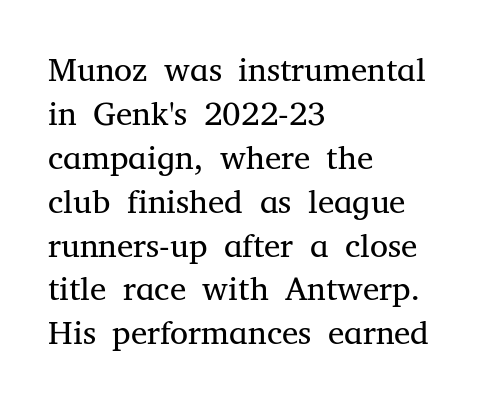
Q: Is the text bold? A: No.
Q: Is the text italic (slanted)? A: No, it is upright.
Q: Is the typeface a serif or a sans-serif typeface? A: Serif.
Q: Is the text underlined? A: No.
Q: How is the paragraph aligned? A: Left-aligned.
Q: Is the spacing between letters normal or unusually wide? A: Normal.
Q: Is the spacing between lines tight, normal or loose? A: Normal.
Q: Width (condensed, normal, or wide)? A: Normal.
Q: Stroke contrast? A: Medium.
Q: x-height? A: Medium.
Q: Monospaced? A: No.
